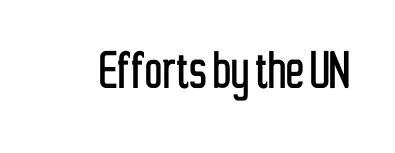
The letters advance in unequal steps, a hallmark of proportional type. This sample uses a sans-serif face. You can tell it's not italic because the verticals are truly vertical. Lines of text with bare space underneath. The letters sit at their default tracking, neither squeezed nor spread.
